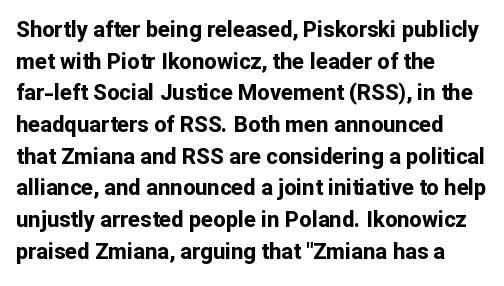
The image shows 22 px bold type, upright; set left-aligned, normal line spacing (1.44x), normal letter spacing, not underlined.
